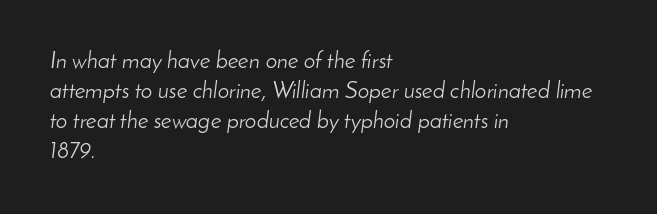
The image shows 23 px text type, italic (leaning right); set left-aligned, normal line spacing (1.3x), normal letter spacing, not underlined.
